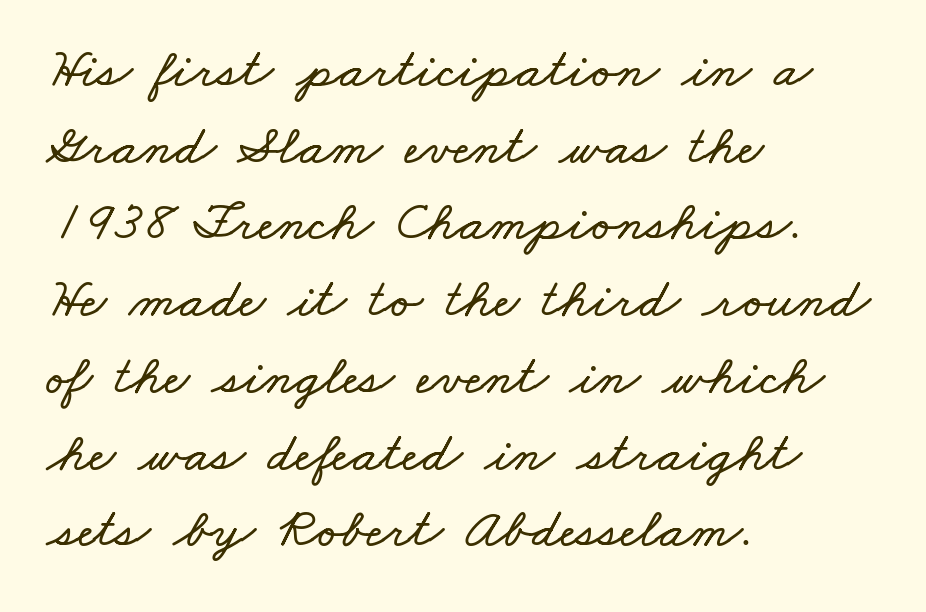
{"width": "wide", "stroke_contrast": "low", "x_height": "small", "monospaced": "no", "underline": "no", "align": "left", "line_spacing": "normal", "line_spacing_ratio": 1.37, "letter_spacing": "normal", "letter_spacing_em": 0.0, "glyph_px": 56}
